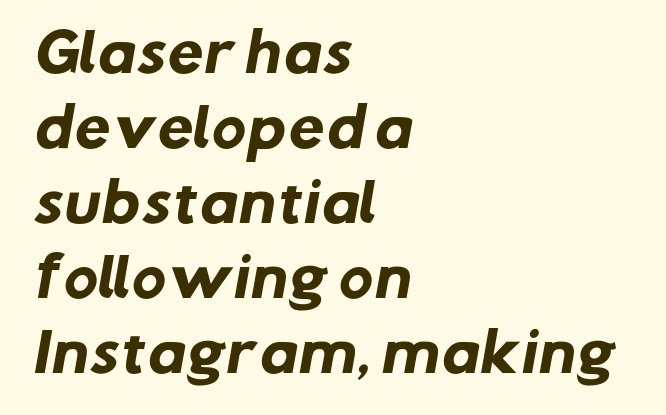
Q: Is the text bold? A: Yes.
Q: Is the typeface a serif or a sans-serif typeface? A: Sans-serif.
Q: Is the text underlined? A: No.
Q: How is the paragraph aligned? A: Left-aligned.
Q: Is the spacing between letters normal or unusually wide? A: Normal.
Q: Is the spacing between lines tight, normal or loose? A: Normal.
Q: Width (condensed, normal, or wide)? A: Normal.
Q: Stroke contrast? A: Low.
Q: x-height? A: Medium.
Q: Monospaced? A: No.
